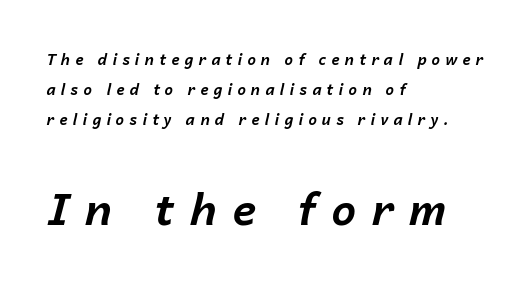
The image shows 44 px bold type, italic (leaning right); set left-aligned, loose line spacing (1.99x), unusually wide letter spacing (+0.35 em), not underlined; the second (bottom) block is 2.93x larger; low stroke contrast and a medium x-height.
